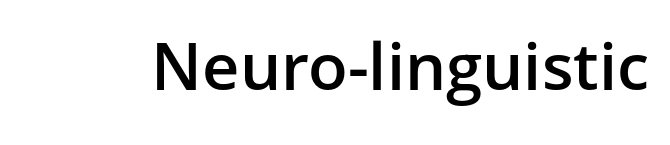
{"serif": "no", "italic": "no", "bold": "semi", "weight": "semibold", "width": "normal", "stroke_contrast": "low", "x_height": "medium", "monospaced": "no", "underline": "no", "letter_spacing": "normal", "letter_spacing_em": 0.0, "glyph_px": 65}
